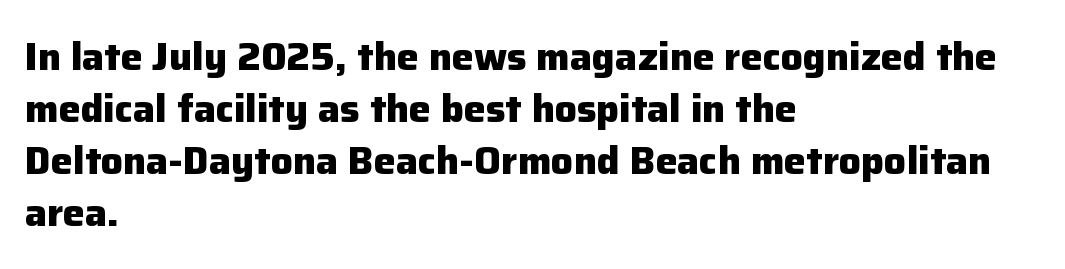
Q: Is the text bold? A: Yes.
Q: Is the text italic (slanted)? A: No, it is upright.
Q: Is the typeface a serif or a sans-serif typeface? A: Sans-serif.
Q: Is the text underlined? A: No.
Q: How is the paragraph aligned? A: Left-aligned.
Q: Is the spacing between letters normal or unusually wide? A: Normal.
Q: Is the spacing between lines tight, normal or loose? A: Normal.
Q: Width (condensed, normal, or wide)? A: Normal.
Q: Stroke contrast? A: Low.
Q: x-height? A: Medium.
Q: Monospaced? A: No.
